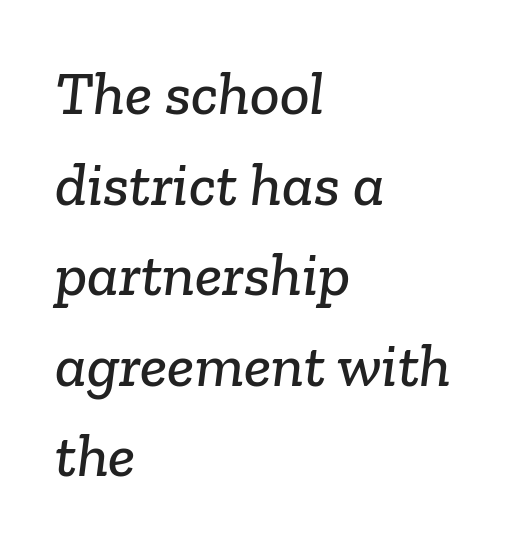
{"serif": "yes", "width": "normal", "stroke_contrast": "low", "x_height": "medium", "monospaced": "no", "underline": "no", "align": "left", "line_spacing": "normal", "line_spacing_ratio": 1.46, "letter_spacing": "normal", "letter_spacing_em": 0.0, "glyph_px": 62}
